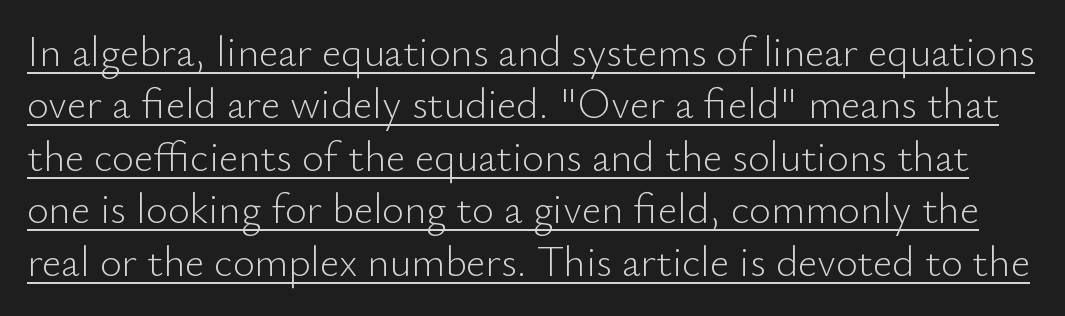
In terms of letterspacing, this is plain default setting. Is this a fixed-width face? No — the glyphs have proportional, varying widths. You can see a thin bar hugging the bottom of the glyphs. A roman cut, with each character standing at attention. The space between consecutive lines is moderate.
